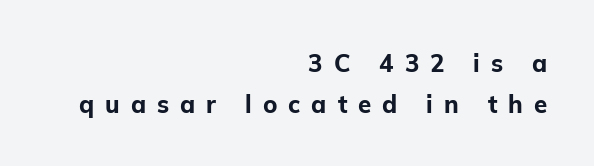
{"italic": "no", "bold": "yes", "underline": "no", "align": "right", "line_spacing": "normal", "line_spacing_ratio": 1.69, "letter_spacing": "wide", "letter_spacing_em": 0.46, "glyph_px": 24}
